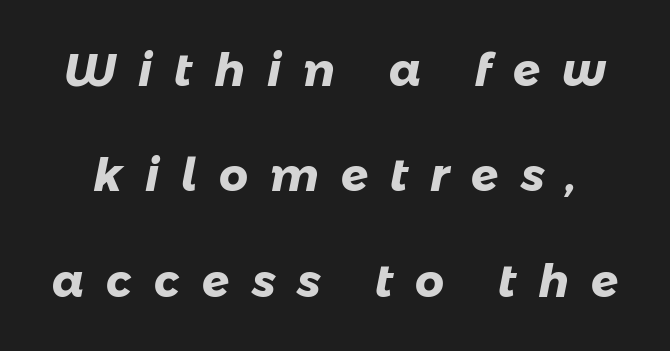
{"serif": "no", "bold": "yes", "weight": "heavy", "width": "normal", "stroke_contrast": "low", "x_height": "medium", "monospaced": "no", "underline": "no", "line_spacing": "loose", "line_spacing_ratio": 2.34, "letter_spacing": "wide", "letter_spacing_em": 0.49, "glyph_px": 45}
